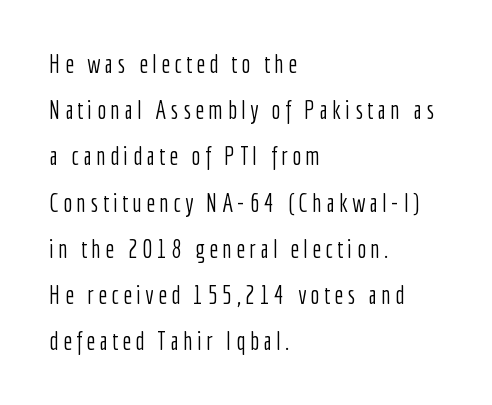
Italic? Not at all — the glyphs are vertical. The glyphs are unaccompanied by any horizontal stroke below them. Which margin do the lines hug? The left one — the right edge is uneven. The weight would be labelled regular, book, light, or lighter still.
